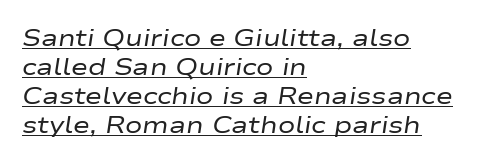
Q: Is the text bold? A: No.
Q: Is the text italic (slanted)? A: Yes, it leans right by about 9 degrees.
Q: Is the text underlined? A: Yes.
Q: How is the paragraph aligned? A: Left-aligned.
Q: Is the spacing between letters normal or unusually wide? A: Normal.
Q: Is the spacing between lines tight, normal or loose? A: Normal.
